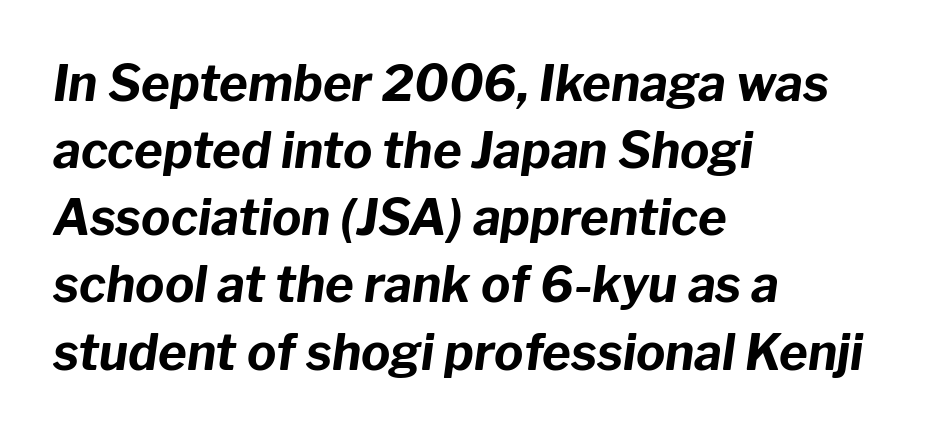
The image shows 49 px bold type, italic (leaning right); set left-aligned, normal line spacing (1.37x), normal letter spacing, not underlined; low stroke contrast and a medium x-height.
